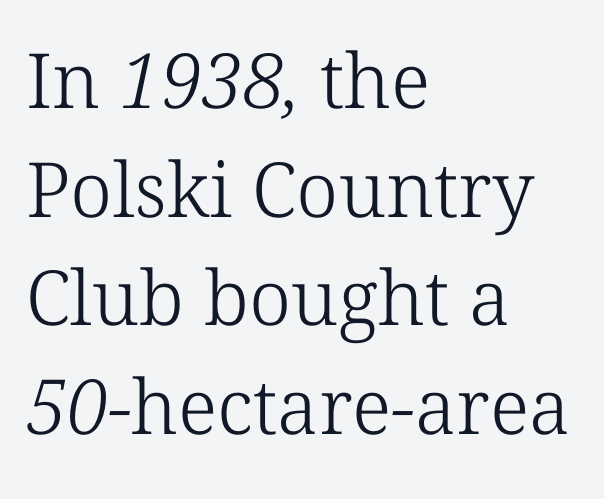
The font is comparable to plain body text, perhaps lighter. Caption: multi-line text, flush left, ragged right. Varying glyph widths throughout — classic text-font behaviour. Words appear dense and cohesive because spacing is normal.
